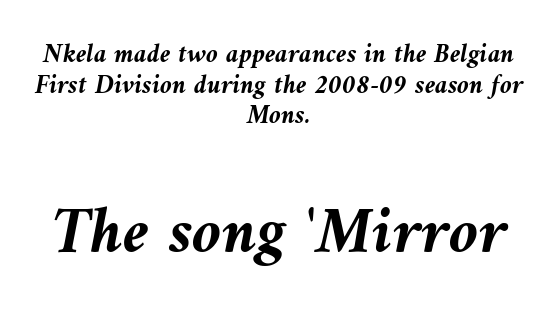
{"italic": "yes", "lean": "left", "slant_degrees": 10, "bold": "yes", "weight": "semibold", "width": "normal", "stroke_contrast": "medium", "x_height": "medium", "monospaced": "no", "underline": "no", "align": "center", "line_spacing": "tight", "line_spacing_ratio": 1.13, "letter_spacing": "normal", "letter_spacing_em": 0.0, "larger_block": "second", "size_ratio": 2.48, "glyph_px": 67}
